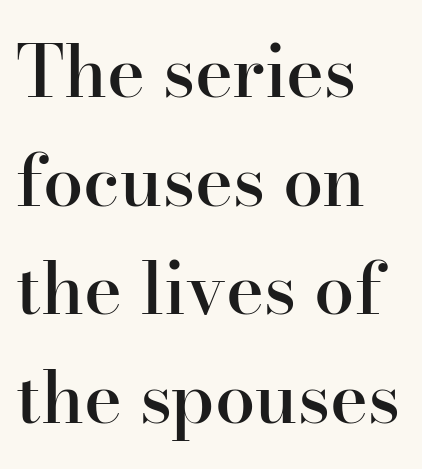
{"serif": "yes", "italic": "no", "bold": "semi", "weight": "semibold", "width": "normal", "stroke_contrast": "high", "x_height": "small", "monospaced": "no", "underline": "no", "align": "left", "line_spacing": "normal", "line_spacing_ratio": 1.51, "letter_spacing": "normal", "letter_spacing_em": 0.0, "glyph_px": 72}
